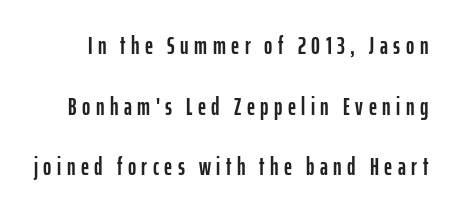
Q: Is the text italic (slanted)? A: No, it is upright.
Q: Is the text underlined? A: No.
Q: Is the spacing between letters normal or unusually wide? A: Unusually wide.
Q: Is the spacing between lines tight, normal or loose? A: Loose.
